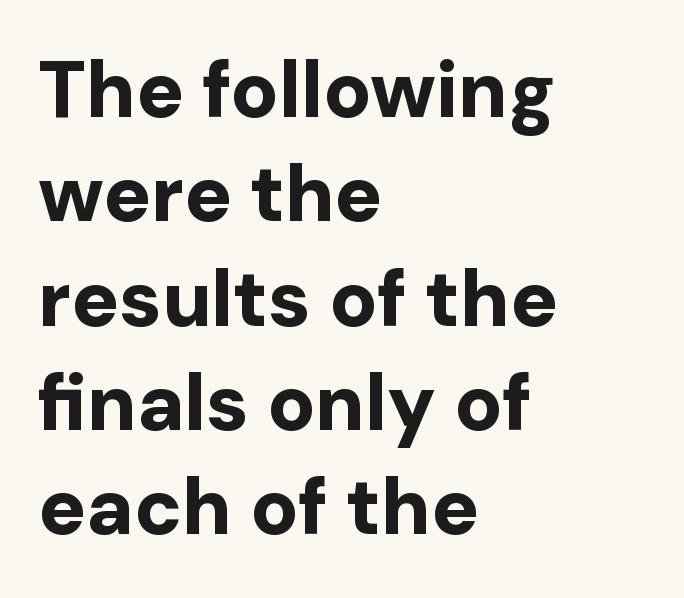
The image shows 79 px bold sans-serif type, upright; set left-aligned, normal line spacing (1.32x), normal letter spacing, not underlined; low stroke contrast and a medium x-height.
